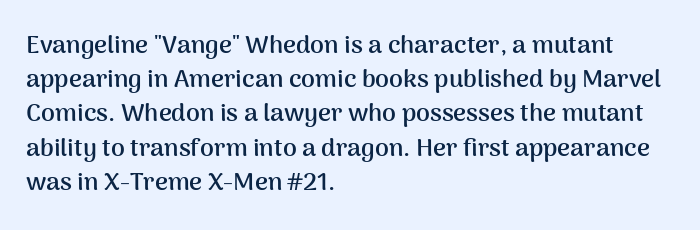
{"italic": "no", "bold": "yes", "underline": "no", "align": "left", "line_spacing": "normal", "line_spacing_ratio": 1.37, "letter_spacing": "normal", "letter_spacing_em": 0.0, "glyph_px": 25}
